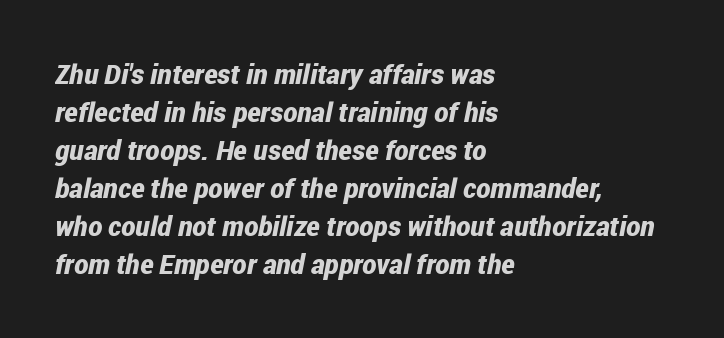
The image shows 27 px bold type, italic (leaning right); set left-aligned, normal line spacing (1.41x), normal letter spacing, not underlined.
